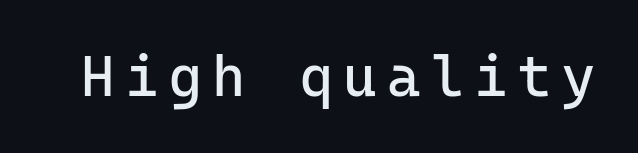
Q: Is the text bold? A: No.
Q: Is the text italic (slanted)? A: No, it is upright.
Q: Is the typeface a serif or a sans-serif typeface? A: Sans-serif.
Q: Is the text underlined? A: No.
Q: Width (condensed, normal, or wide)? A: Normal.
Q: Stroke contrast? A: Low.
Q: x-height? A: Medium.
Q: Monospaced? A: Yes.
